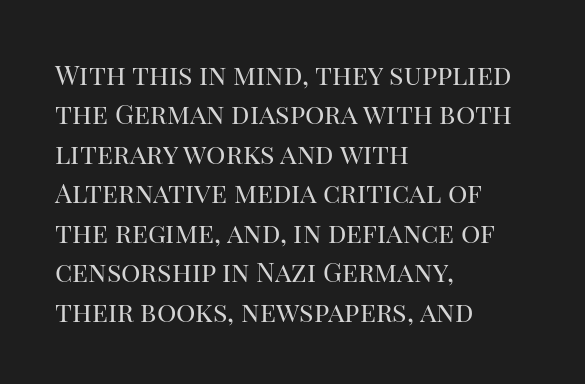
{"italic": "no", "bold": "no", "underline": "no", "align": "left", "line_spacing": "normal", "line_spacing_ratio": 1.46, "letter_spacing": "normal", "letter_spacing_em": 0.0, "glyph_px": 27}
